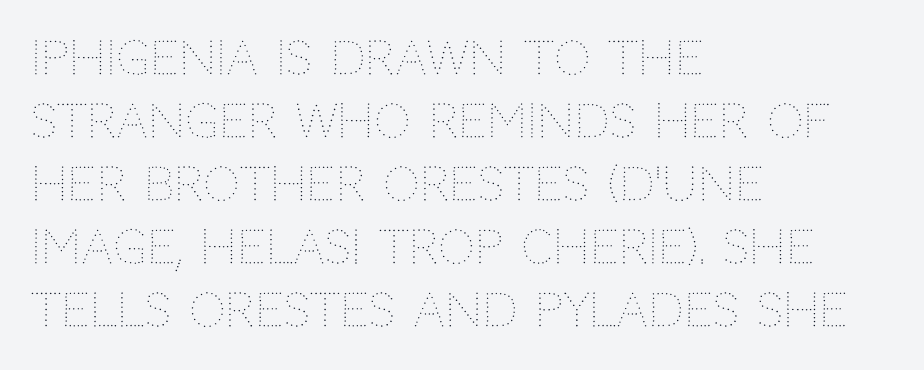
Q: Is the text bold? A: No.
Q: Is the text italic (slanted)? A: No, it is upright.
Q: Is the text underlined? A: No.
Q: How is the paragraph aligned? A: Left-aligned.
Q: Is the spacing between letters normal or unusually wide? A: Normal.
Q: Is the spacing between lines tight, normal or loose? A: Normal.
Q: Width (condensed, normal, or wide)? A: Normal.
Q: Stroke contrast? A: Medium.
Q: x-height? A: Large.
Q: Monospaced? A: No.
